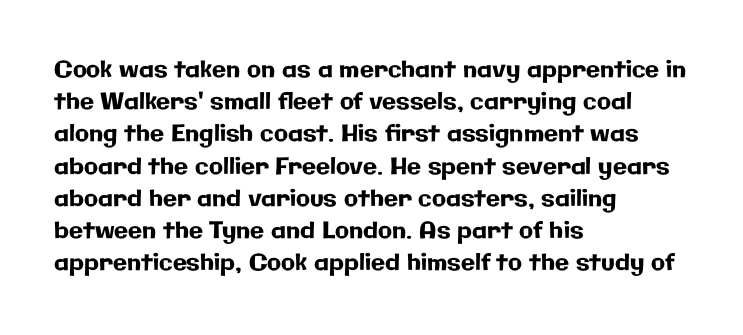
Does the leading feel generous? No, just average. The paragraph shown leans on its left margin. The string is rendered with underlining switched off. Here the glyphs are tracked normally, forming tight word shapes. The font's upright variant was chosen for this text.
